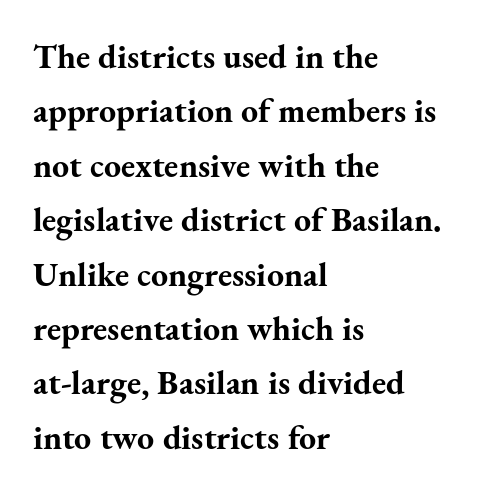
{"serif": "yes", "italic": "no", "bold": "yes", "weight": "bold", "width": "normal", "stroke_contrast": "medium", "x_height": "small", "monospaced": "no", "underline": "no", "align": "left", "line_spacing": "normal", "line_spacing_ratio": 1.6, "letter_spacing": "normal", "letter_spacing_em": 0.0, "glyph_px": 34}
